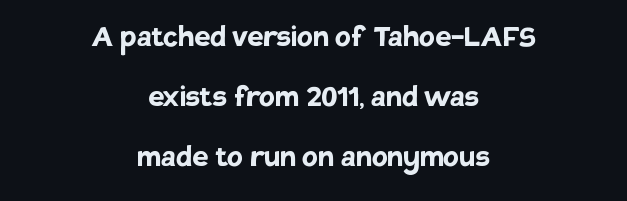
Q: Is the text bold? A: Yes.
Q: Is the text italic (slanted)? A: No, it is upright.
Q: Is the typeface a serif or a sans-serif typeface? A: Sans-serif.
Q: Is the text underlined? A: No.
Q: How is the paragraph aligned? A: Centered.
Q: Is the spacing between letters normal or unusually wide? A: Normal.
Q: Is the spacing between lines tight, normal or loose? A: Normal.
Q: Width (condensed, normal, or wide)? A: Normal.
Q: Stroke contrast? A: Low.
Q: x-height? A: Large.
Q: Monospaced? A: No.
